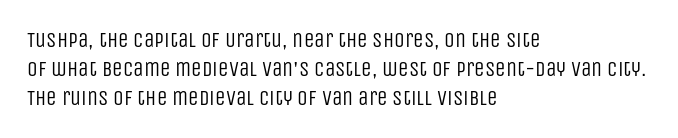
The image shows 21 px text type, upright; set left-aligned, normal line spacing (1.37x), normal letter spacing, not underlined.
